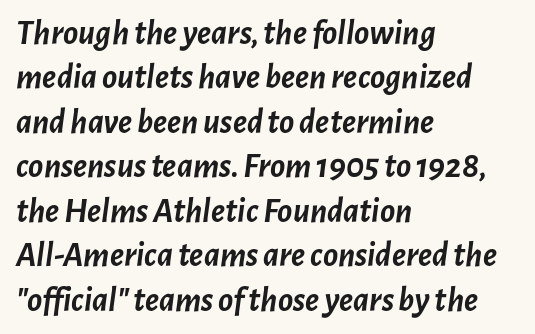
Plain, unruled lines of type. Quick note: interline space is typical. Character widths vary here, with narrow letters taking less room than wide ones. These lines stack with their left ends in a neat column. Spacing between characters is what you'd get straight out of the box. Emphasis-style slanted type is in use.
